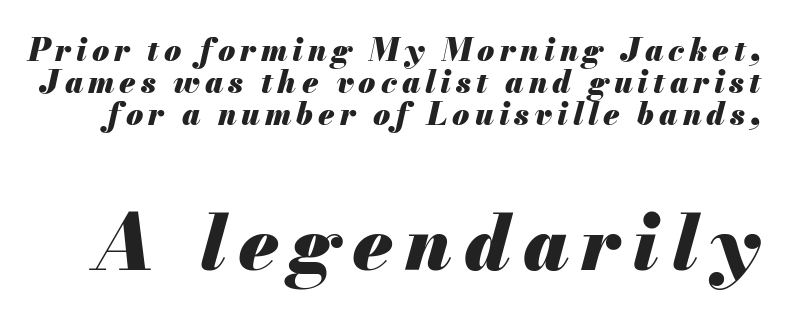
The image shows 77 px heavy type, italic (leaning right); set tight line spacing (1.03x), not underlined; the second (bottom) block is 2.48x larger; medium stroke contrast and a small x-height.
